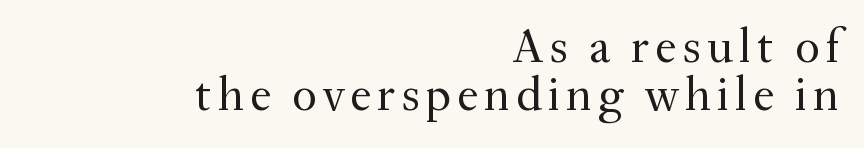
Q: Is the text bold? A: No.
Q: Is the text italic (slanted)? A: No, it is upright.
Q: Is the typeface a serif or a sans-serif typeface? A: Serif.
Q: Is the text underlined? A: No.
Q: How is the paragraph aligned? A: Right-aligned.
Q: Is the spacing between lines tight, normal or loose? A: Tight.
Q: Width (condensed, normal, or wide)? A: Normal.
Q: Stroke contrast? A: Medium.
Q: x-height? A: Small.
Q: Monospaced? A: No.
